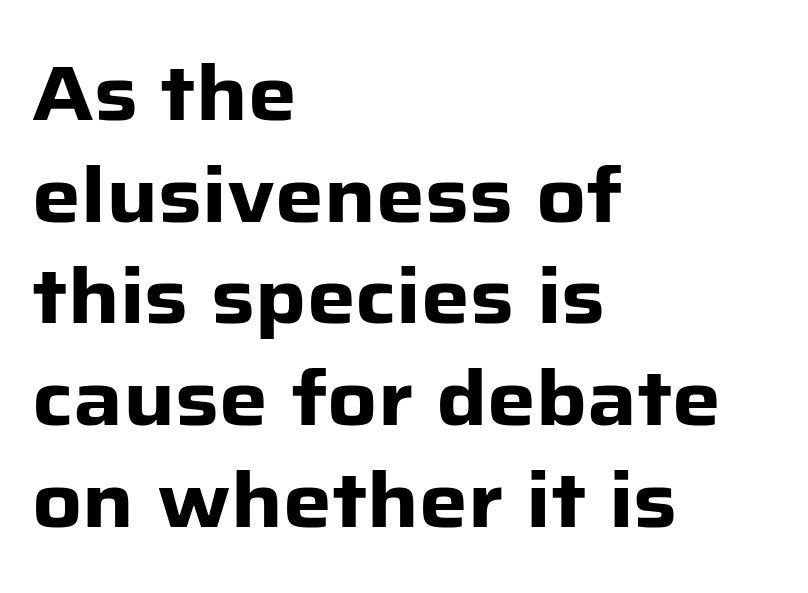
The image shows 77 px heavy sans-serif type, upright; set left-aligned, normal line spacing (1.32x), normal letter spacing, not underlined; low stroke contrast and a medium x-height.
